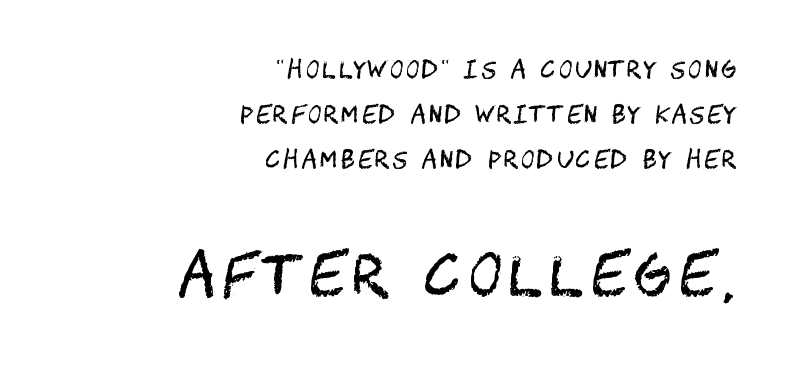
The image shows 57 px regular-weight, condensed sans-serif type, upright; set right-aligned, loose line spacing (1.96x), not underlined; the second (bottom) block is 2.48x larger; medium stroke contrast and a large x-height.
